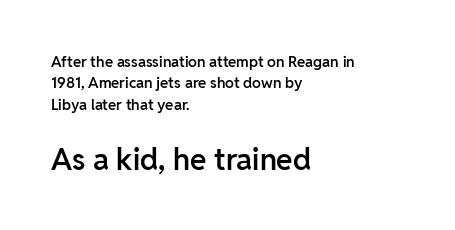
Honestly, the row spacing looks completely unremarkable. The letters advance in unequal steps, a hallmark of proportional type. These lines carry some extra weight — a demibold, not a full bold. Each word holds together tightly as a unit, with standard inter-letter gaps. A bare baseline throughout the passage.
